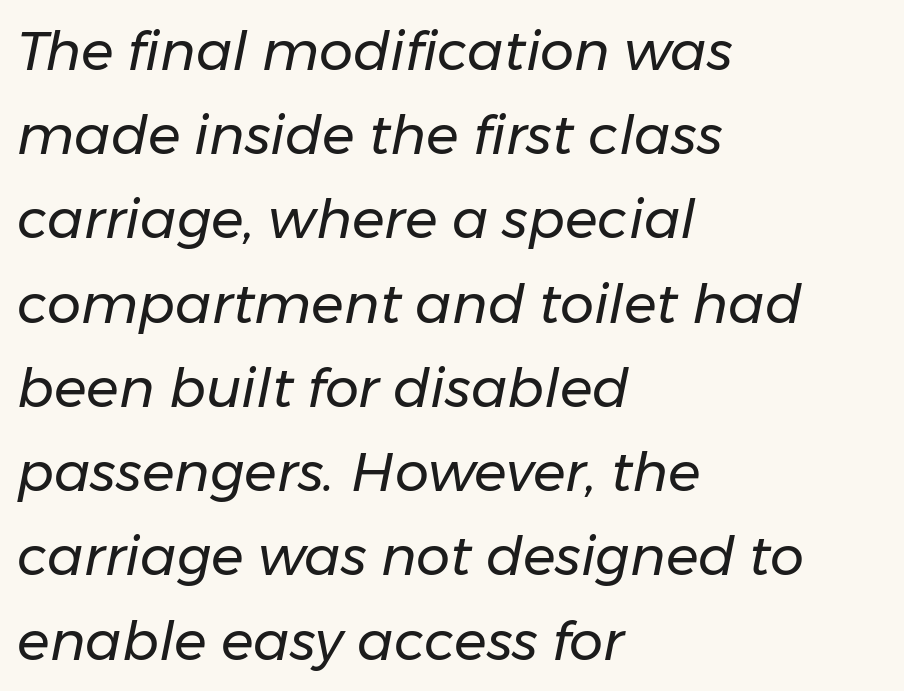
The image shows 54 px regular-weight type, italic (leaning right); set left-aligned, normal line spacing (1.56x), normal letter spacing, not underlined; low stroke contrast and a medium x-height.
